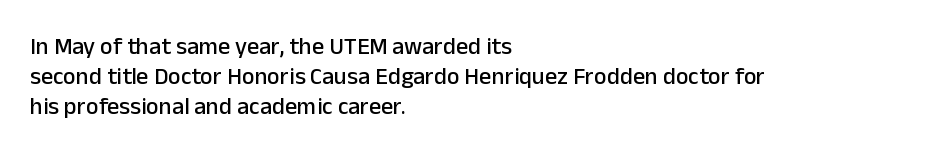
{"italic": "no", "underline": "no", "align": "left", "line_spacing_ratio": 1.24, "letter_spacing": "normal", "letter_spacing_em": 0.0, "glyph_px": 24}
